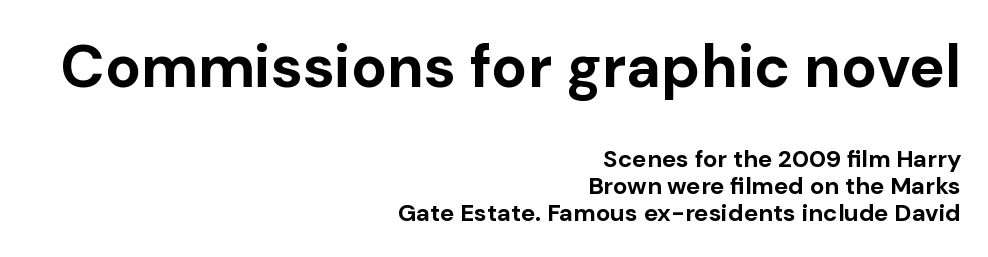
Q: Is the text bold? A: Yes.
Q: Is the text italic (slanted)? A: No, it is upright.
Q: Is the typeface a serif or a sans-serif typeface? A: Sans-serif.
Q: Is the text underlined? A: No.
Q: How is the paragraph aligned? A: Right-aligned.
Q: Is the spacing between letters normal or unusually wide? A: Normal.
Q: Is the spacing between lines tight, normal or loose? A: Tight.
Q: Which block of text is set in a larger size, the first (top) or the second (bottom)? A: The first (top) one.
Q: Width (condensed, normal, or wide)? A: Normal.
Q: Stroke contrast? A: Low.
Q: x-height? A: Medium.
Q: Monospaced? A: No.
